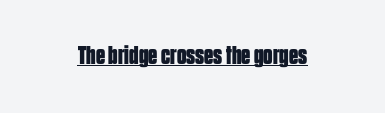
{"italic": "no", "bold": "yes", "underline": "yes", "letter_spacing": "normal", "letter_spacing_em": 0.0, "glyph_px": 26}
